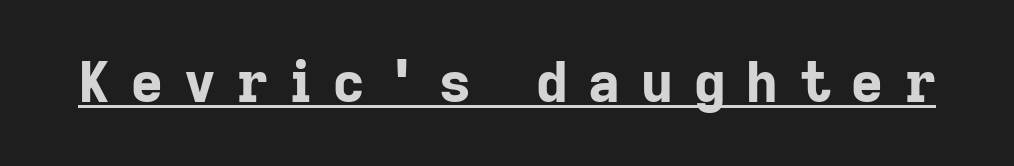
These lines are composed in type without serifs. Varying glyph widths throughout — classic text-font behaviour. The sample's only ornament is a line tracing under the words. Loose tracking; the words dissolve into strings of separated letters. Caption: bold face, heavy strokes.
